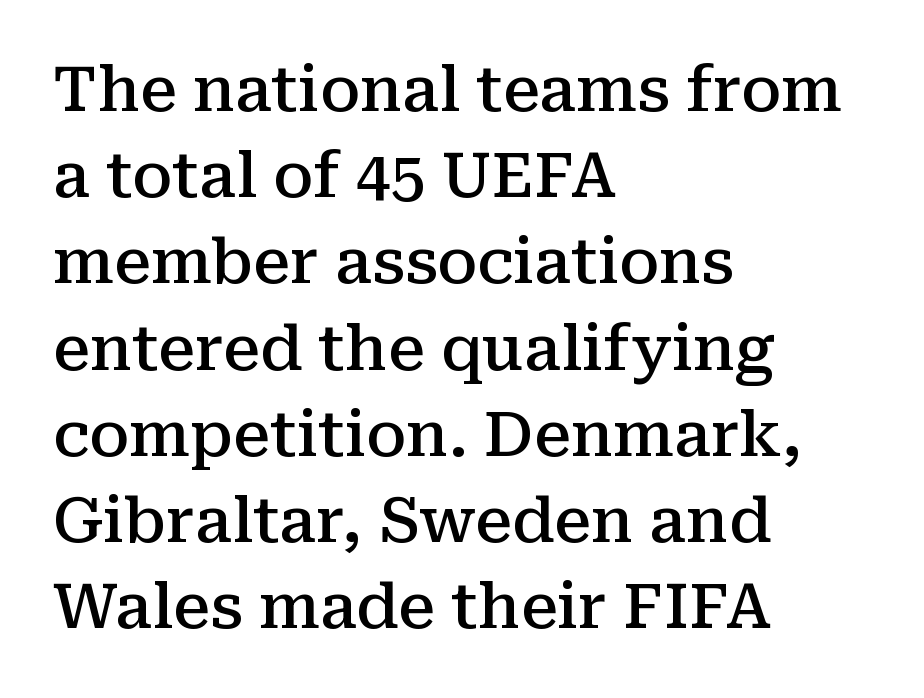
The image shows 62 px semibold serif type, upright; set left-aligned, normal line spacing (1.39x), normal letter spacing, not underlined; medium stroke contrast and a medium x-height.
